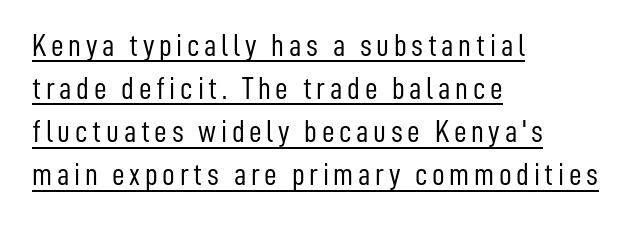
This is the regular roman posture of the typeface. Honestly, the underline is the first thing you notice here. These lines are set flush left with a ragged right edge. Evenly set lines give the paragraph a standard silhouette. Do the characters align in a grid? No, the font is proportional. Typographically, this falls in the sans-serif category.
